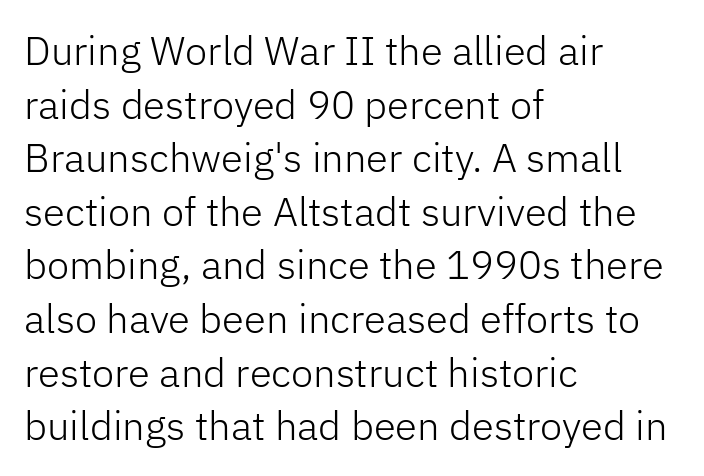
{"serif": "no", "italic": "no", "bold": "no", "weight": "light", "width": "normal", "stroke_contrast": "low", "x_height": "medium", "monospaced": "no", "underline": "no", "align": "left", "line_spacing": "normal", "line_spacing_ratio": 1.34, "letter_spacing": "normal", "letter_spacing_em": 0.0, "glyph_px": 40}
